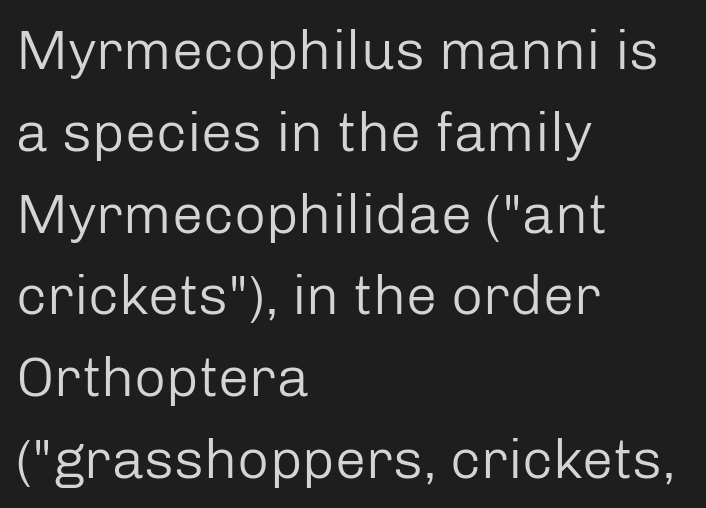
The image shows 56 px regular-weight sans-serif type, upright; set left-aligned, normal line spacing (1.46x), normal letter spacing, not underlined; low stroke contrast and a medium x-height.
